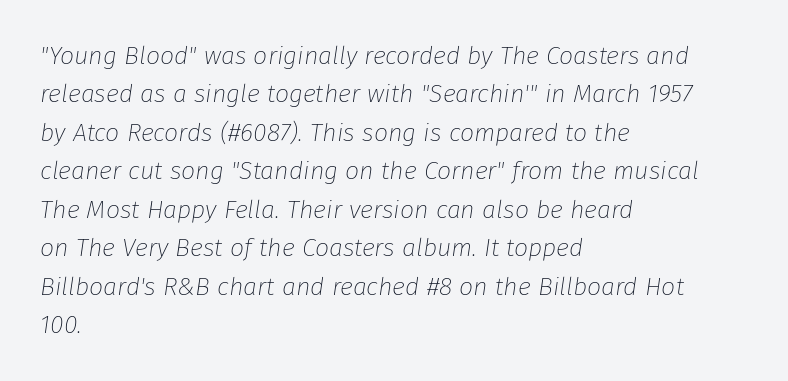
Q: Is the text bold? A: No.
Q: Is the text italic (slanted)? A: Yes, it leans right by about 8 degrees.
Q: Is the text underlined? A: No.
Q: How is the paragraph aligned? A: Left-aligned.
Q: Is the spacing between letters normal or unusually wide? A: Normal.
Q: Is the spacing between lines tight, normal or loose? A: Normal.
